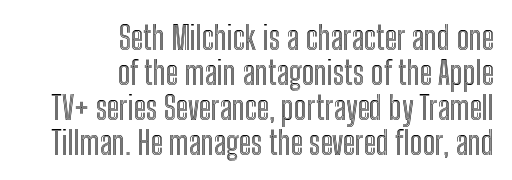
Q: Is the text italic (slanted)? A: No, it is upright.
Q: Is the text underlined? A: No.
Q: How is the paragraph aligned? A: Right-aligned.
Q: Is the spacing between letters normal or unusually wide? A: Normal.
Q: Is the spacing between lines tight, normal or loose? A: Tight.
Q: Width (condensed, normal, or wide)? A: Condensed.
Q: x-height? A: Medium.
Q: Monospaced? A: No.
